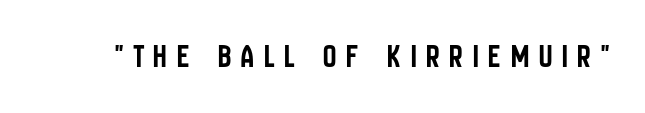
The image shows 33 px condensed sans-serif type, upright; set unusually wide letter spacing (+0.3 em), not underlined; low stroke contrast and a large x-height.
